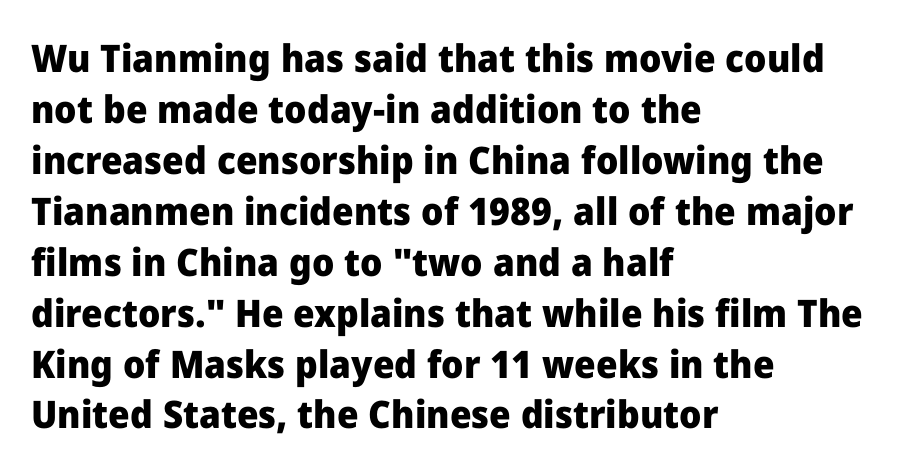
Q: Is the text bold? A: Yes.
Q: Is the text italic (slanted)? A: No, it is upright.
Q: Is the typeface a serif or a sans-serif typeface? A: Sans-serif.
Q: Is the text underlined? A: No.
Q: How is the paragraph aligned? A: Left-aligned.
Q: Is the spacing between letters normal or unusually wide? A: Normal.
Q: Is the spacing between lines tight, normal or loose? A: Normal.
Q: Width (condensed, normal, or wide)? A: Normal.
Q: Stroke contrast? A: Low.
Q: x-height? A: Medium.
Q: Monospaced? A: No.
